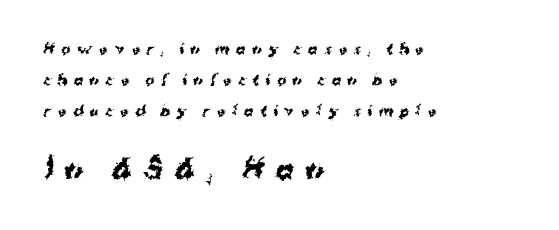
The image shows 27 px bold type; set left-aligned, loose line spacing (2.23x), unusually wide letter spacing (+0.46 em), not underlined; the second (bottom) block is 1.93x larger.
